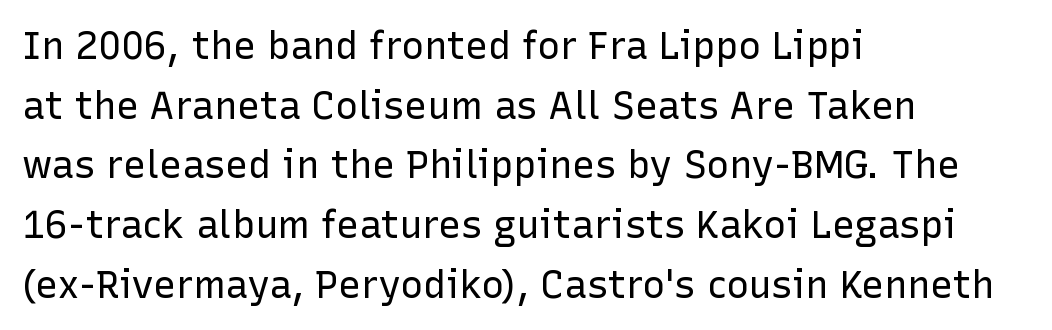
{"serif": "no", "italic": "no", "bold": "no", "weight": "regular", "width": "normal", "stroke_contrast": "low", "x_height": "medium", "monospaced": "no", "underline": "no", "align": "left", "line_spacing": "normal", "line_spacing_ratio": 1.57, "letter_spacing": "normal", "letter_spacing_em": 0.0, "glyph_px": 38}
